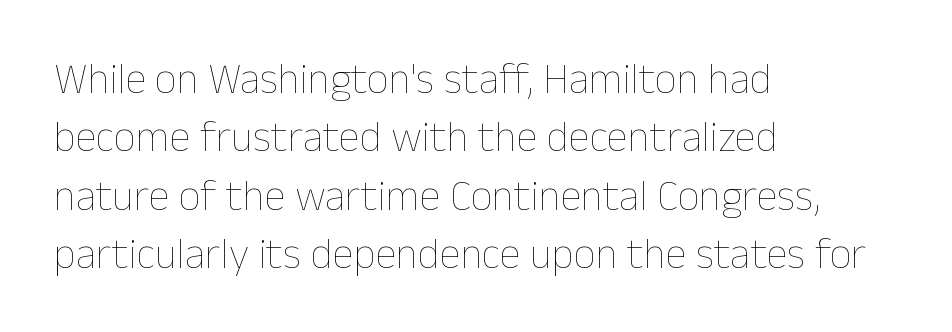
{"italic": "no", "bold": "no", "weight": "thin", "width": "normal", "stroke_contrast": "low", "x_height": "medium", "monospaced": "no", "underline": "no", "align": "left", "line_spacing": "normal", "line_spacing_ratio": 1.36, "letter_spacing": "normal", "letter_spacing_em": 0.0, "glyph_px": 43}
